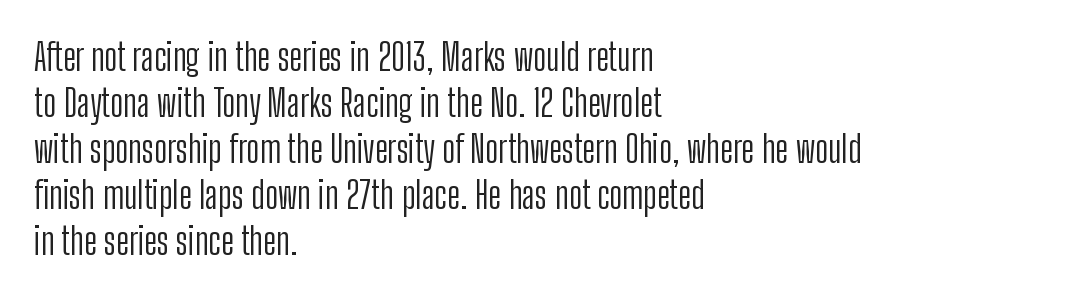
The passage shown is typed in a proportional face where columns would drift. Posture: straight, roman, zero tilt. The face used here is rendered with its standard letterfit. Decoration check: the copy has no underline. The designer went with a sans here, leaving each stem footless.
